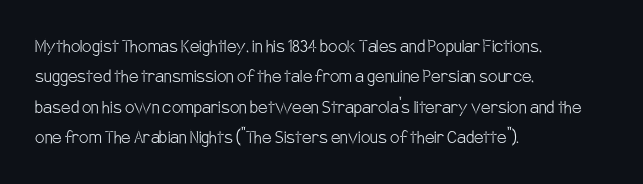
The image shows 21 px text type, upright; set left-aligned, normal line spacing (1.45x), normal letter spacing, not underlined.
